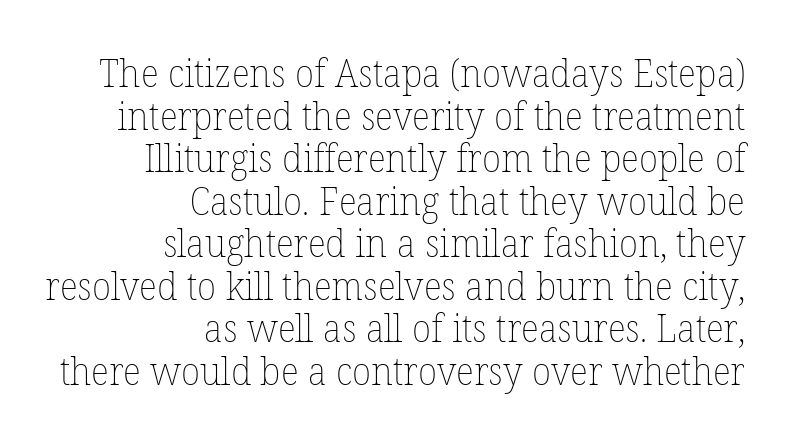
{"italic": "no", "bold": "no", "weight": "thin", "width": "normal", "stroke_contrast": "low", "x_height": "medium", "monospaced": "no", "underline": "no", "align": "right", "line_spacing": "tight", "line_spacing_ratio": 1.09, "letter_spacing": "normal", "letter_spacing_em": 0.0, "glyph_px": 39}
